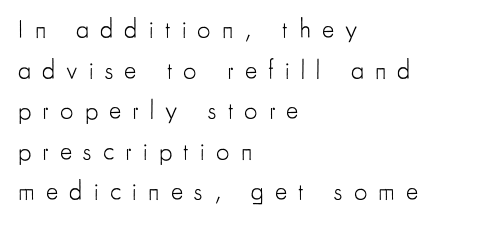
Line beginnings align vertically; line endings do not. The letters are spread apart with noticeably loose tracking. Is the stroke heavy? The answer is a plain regular-or-lighter. The words here are not underlined. The lines sit at an ordinary, default distance from one another.
